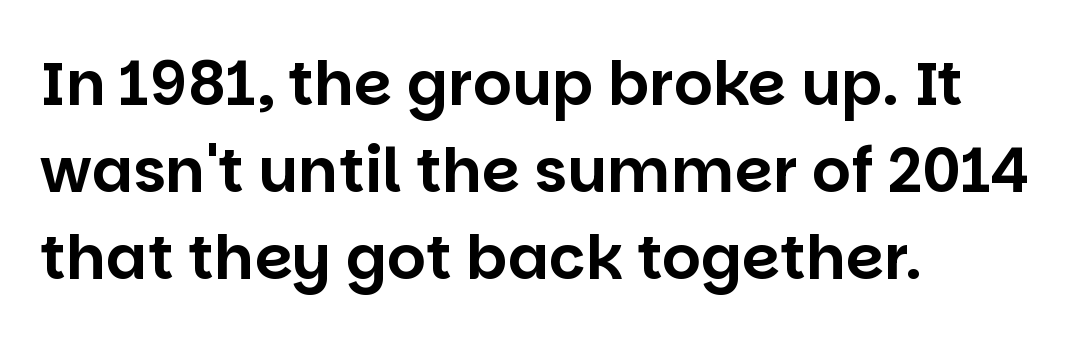
Q: Is the text italic (slanted)? A: No, it is upright.
Q: Is the typeface a serif or a sans-serif typeface? A: Sans-serif.
Q: Is the text underlined? A: No.
Q: How is the paragraph aligned? A: Left-aligned.
Q: Is the spacing between letters normal or unusually wide? A: Normal.
Q: Is the spacing between lines tight, normal or loose? A: Normal.
Q: Width (condensed, normal, or wide)? A: Normal.
Q: Stroke contrast? A: Low.
Q: x-height? A: Large.
Q: Monospaced? A: No.
